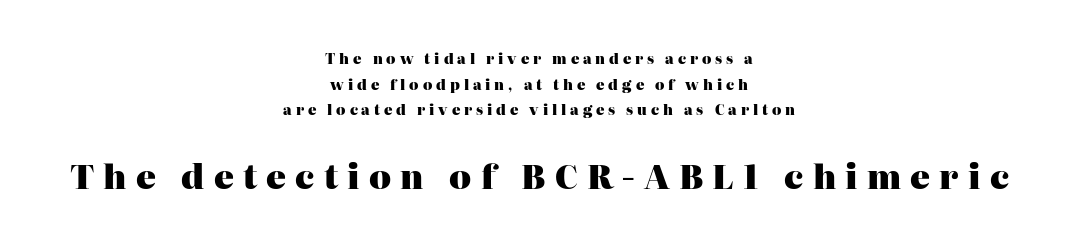
{"serif": "yes", "italic": "no", "bold": "yes", "weight": "heavy", "width": "normal", "stroke_contrast": "high", "x_height": "medium", "monospaced": "no", "underline": "no", "align": "center", "line_spacing_ratio": 1.83, "letter_spacing": "wide", "letter_spacing_em": 0.28, "larger_block": "second", "size_ratio": 2.36, "glyph_px": 33}
